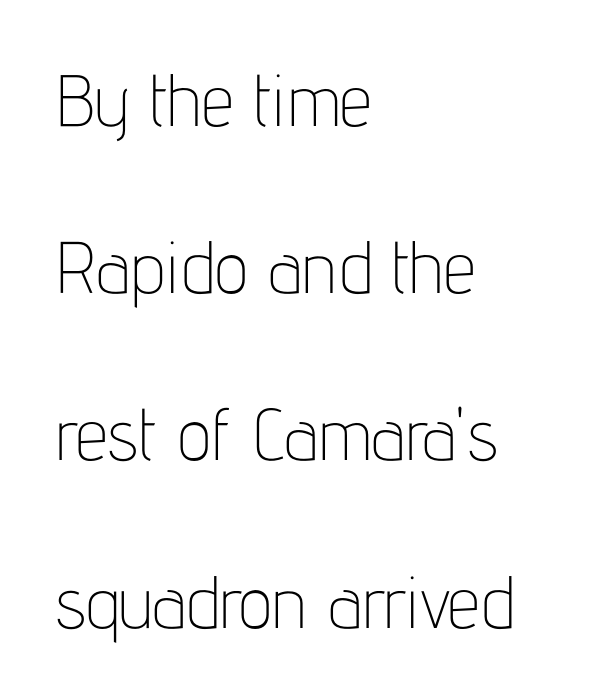
{"serif": "no", "italic": "no", "bold": "no", "weight": "thin", "width": "condensed", "stroke_contrast": "low", "x_height": "medium", "monospaced": "no", "underline": "no", "align": "left", "line_spacing": "loose", "line_spacing_ratio": 2.29, "letter_spacing": "normal", "letter_spacing_em": 0.0, "glyph_px": 73}
